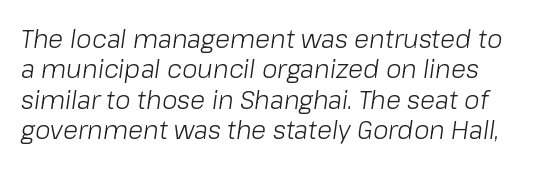
Lines of text with bare space underneath. An italicized treatment has been applied to the whole sample. Default kerning and tracking; the words read as compact shapes. Weight: regular or lighter.
